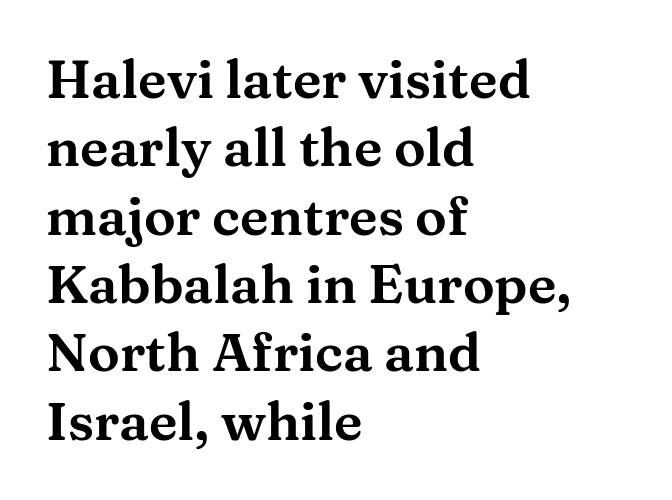
{"serif": "yes", "italic": "no", "width": "wide", "stroke_contrast": "medium", "x_height": "medium", "monospaced": "no", "underline": "no", "align": "left", "line_spacing": "normal", "line_spacing_ratio": 1.29, "letter_spacing": "normal", "letter_spacing_em": 0.0, "glyph_px": 53}
